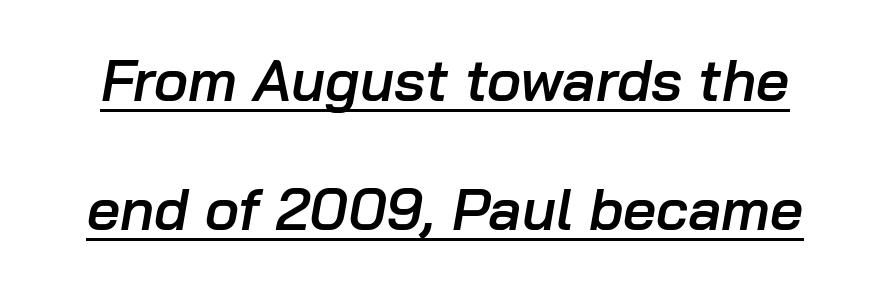
The image shows 58 px semibold type, italic (leaning right); set loose line spacing (2.22x), normal letter spacing, underlined; low stroke contrast and a medium x-height.
